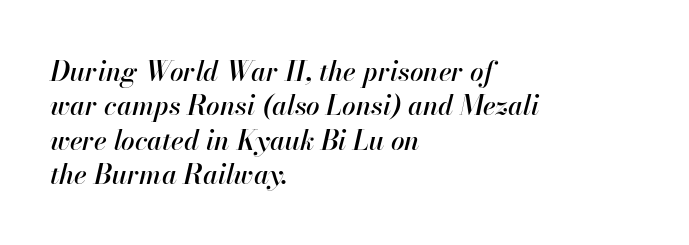
The image shows 27 px text type, italic (leaning right); set left-aligned, normal line spacing (1.27x), normal letter spacing, not underlined.
